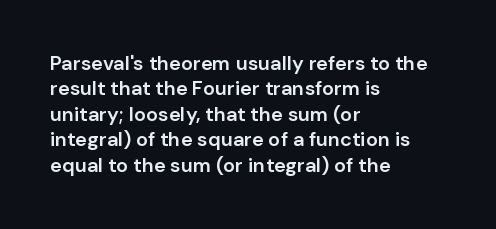
Q: Is the text bold? A: Semi-bold.
Q: Is the text italic (slanted)? A: No, it is upright.
Q: Is the text underlined? A: No.
Q: How is the paragraph aligned? A: Left-aligned.
Q: Is the spacing between letters normal or unusually wide? A: Normal.
Q: Is the spacing between lines tight, normal or loose? A: Normal.
